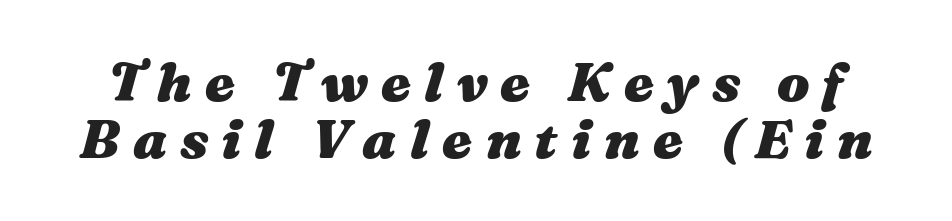
The space between consecutive lines is stingy. Bare-footed words on every line. Character widths vary here, with narrow letters taking less room than wide ones. The letters are spread apart with noticeably loose tracking.
